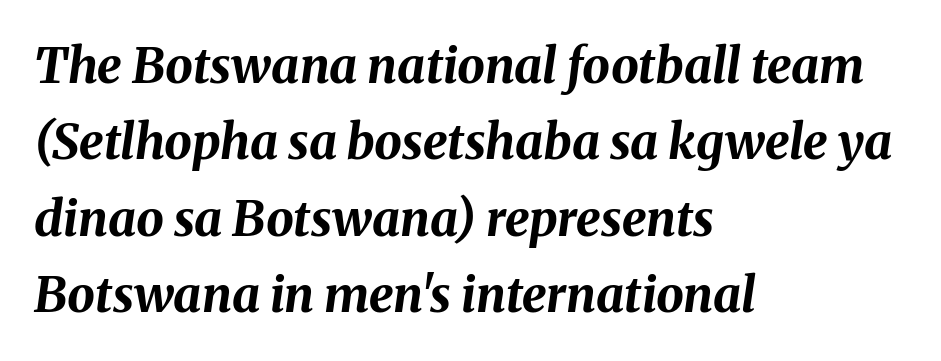
{"italic": "yes", "lean": "right", "slant_degrees": 8, "bold": "yes", "weight": "bold", "width": "normal", "stroke_contrast": "medium", "x_height": "medium", "monospaced": "no", "underline": "no", "align": "left", "line_spacing": "normal", "line_spacing_ratio": 1.56, "letter_spacing": "normal", "letter_spacing_em": 0.0, "glyph_px": 49}
